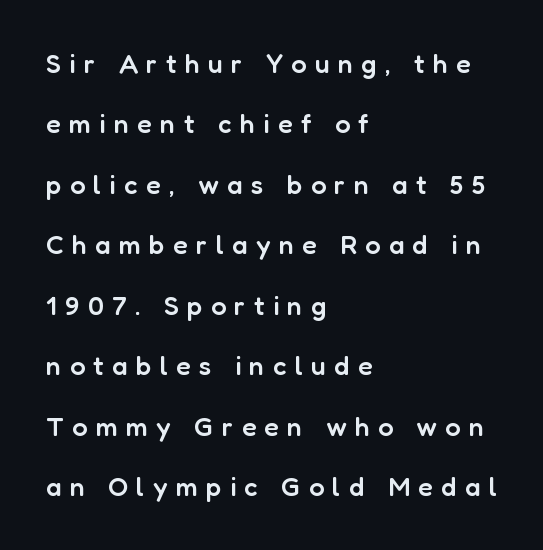
Q: Is the text bold? A: Semi-bold.
Q: Is the text italic (slanted)? A: No, it is upright.
Q: Is the text underlined? A: No.
Q: How is the paragraph aligned? A: Left-aligned.
Q: Is the spacing between letters normal or unusually wide? A: Unusually wide.
Q: Is the spacing between lines tight, normal or loose? A: Loose.
